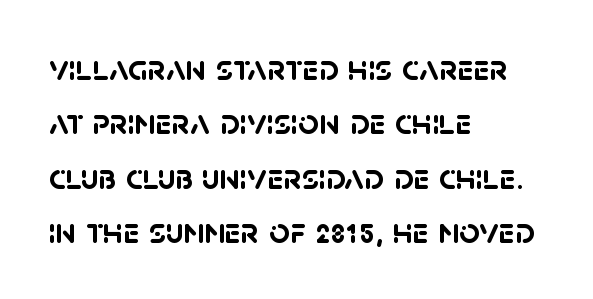
Q: Is the text bold? A: Yes.
Q: Is the typeface a serif or a sans-serif typeface? A: Sans-serif.
Q: Is the text underlined? A: No.
Q: How is the paragraph aligned? A: Left-aligned.
Q: Is the spacing between letters normal or unusually wide? A: Normal.
Q: Is the spacing between lines tight, normal or loose? A: Normal.
Q: Width (condensed, normal, or wide)? A: Normal.
Q: Stroke contrast? A: Low.
Q: x-height? A: Large.
Q: Monospaced? A: No.
